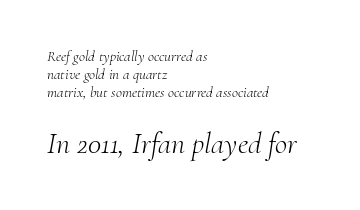
{"serif": "yes", "italic": "yes", "lean": "right", "slant_degrees": 10, "bold": "no", "weight": "light", "width": "normal", "stroke_contrast": "medium", "x_height": "small", "monospaced": "no", "underline": "no", "align": "left", "line_spacing_ratio": 1.21, "letter_spacing": "normal", "letter_spacing_em": 0.0, "larger_block": "second", "size_ratio": 2.0, "glyph_px": 30}
